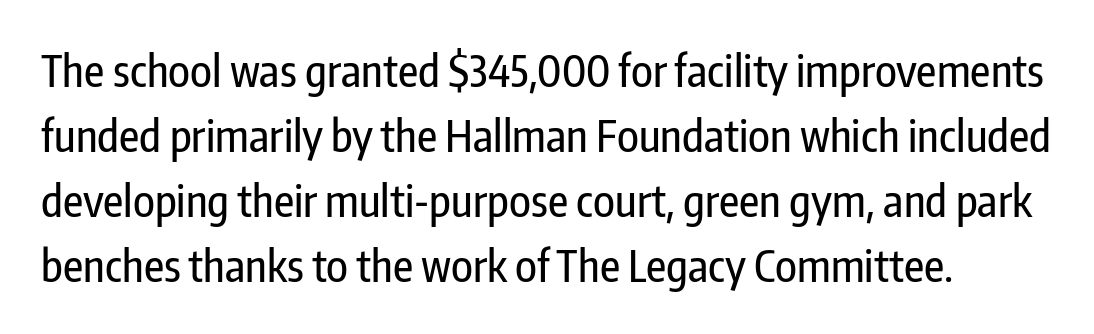
The image shows 44 px condensed sans-serif type, upright; set normal line spacing (1.48x), normal letter spacing, not underlined; low stroke contrast and a medium x-height.
